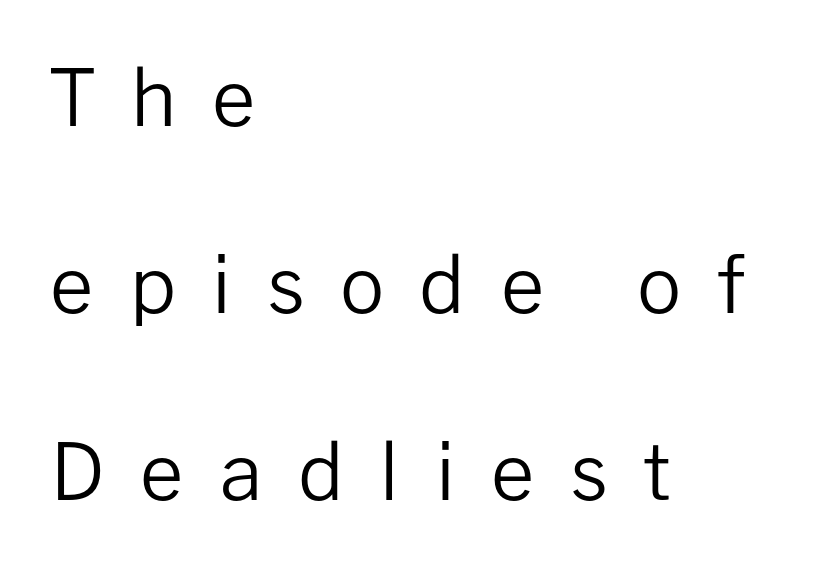
The image shows 78 px regular-weight sans-serif type, upright; set left-aligned, loose line spacing (2.4x), unusually wide letter spacing (+0.45 em), not underlined; low stroke contrast and a medium x-height.
